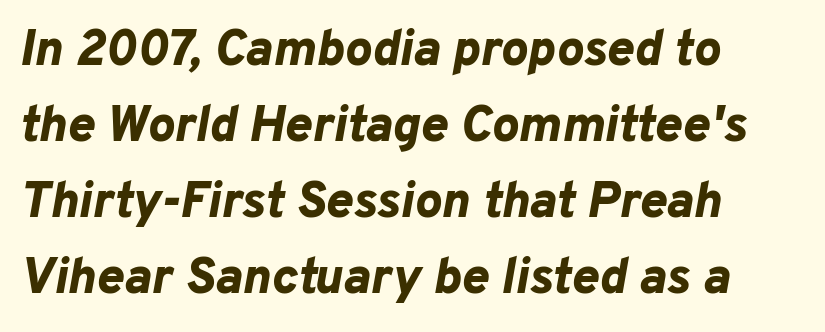
Q: Is the text bold? A: Yes.
Q: Is the text italic (slanted)? A: Yes, it leans right by about 10 degrees.
Q: Is the text underlined? A: No.
Q: How is the paragraph aligned? A: Left-aligned.
Q: Is the spacing between letters normal or unusually wide? A: Normal.
Q: Is the spacing between lines tight, normal or loose? A: Normal.
Q: Width (condensed, normal, or wide)? A: Normal.
Q: Stroke contrast? A: Low.
Q: x-height? A: Medium.
Q: Monospaced? A: No.
